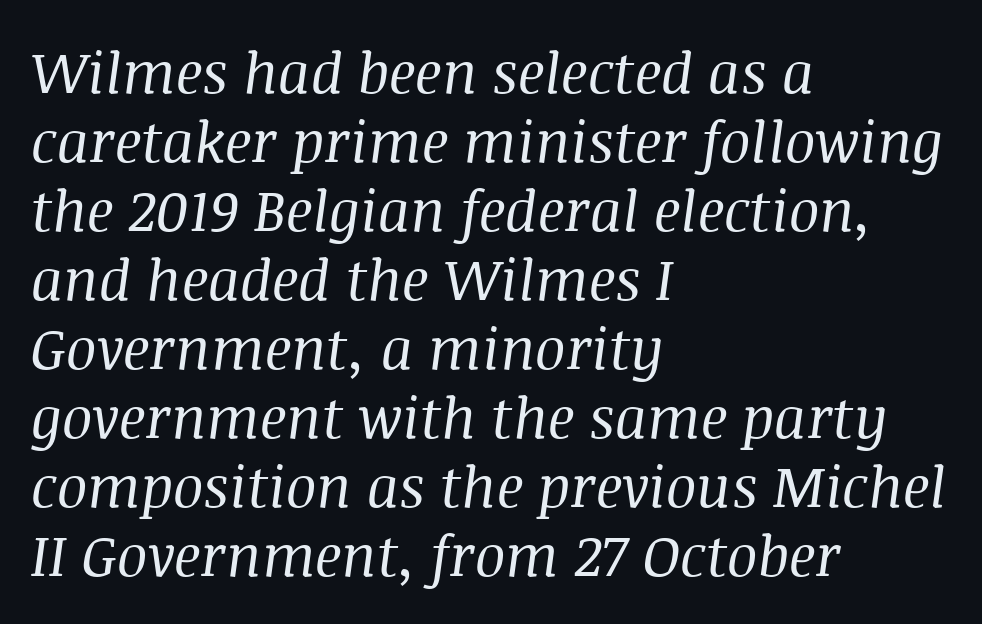
No heavy texture on the line: the type isn't bold. No extra tracking has been applied to these lines. The rag falls on the right side of this text block. The letters advance in unequal steps, a hallmark of proportional type.
